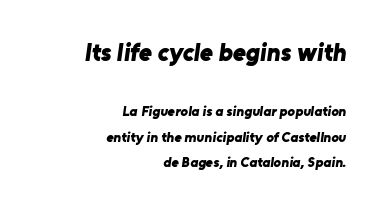
{"bold": "yes", "underline": "no", "align": "right", "line_spacing_ratio": 1.81, "letter_spacing": "normal", "letter_spacing_em": 0.0, "larger_block": "first", "size_ratio": 1.79, "glyph_px": 25}
